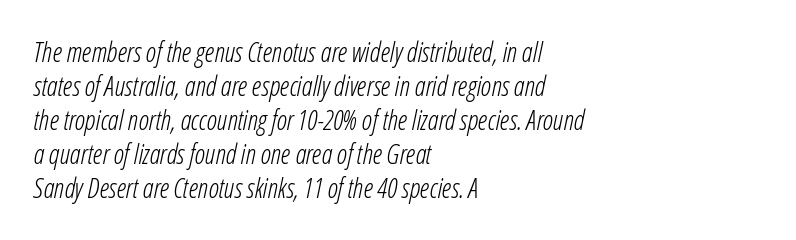
Q: Is the text bold? A: No.
Q: Is the text italic (slanted)? A: Yes, it leans right by about 12 degrees.
Q: Is the text underlined? A: No.
Q: How is the paragraph aligned? A: Left-aligned.
Q: Is the spacing between letters normal or unusually wide? A: Normal.
Q: Is the spacing between lines tight, normal or loose? A: Normal.
